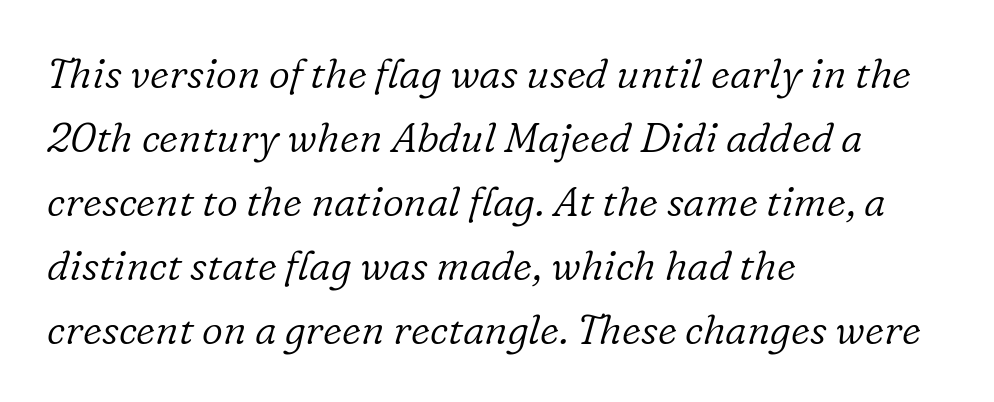
This reads as an unemphasized weight, regular at the heaviest. Honestly, the letter spacing is just normal — you wouldn't notice it. Any mark beneath the type? The region is blank. Is this a sans? No — the strokes have serifs.
